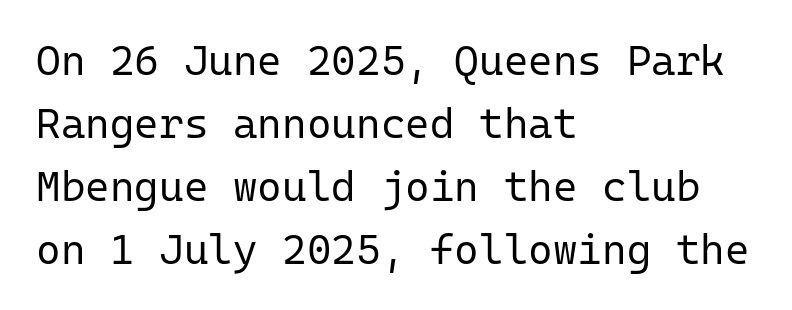
Q: Is the text bold? A: No.
Q: Is the text italic (slanted)? A: No, it is upright.
Q: Is the typeface a serif or a sans-serif typeface? A: Sans-serif.
Q: Is the text underlined? A: No.
Q: How is the paragraph aligned? A: Left-aligned.
Q: Is the spacing between letters normal or unusually wide? A: Normal.
Q: Is the spacing between lines tight, normal or loose? A: Normal.
Q: Width (condensed, normal, or wide)? A: Normal.
Q: Stroke contrast? A: Low.
Q: x-height? A: Medium.
Q: Monospaced? A: Yes.
